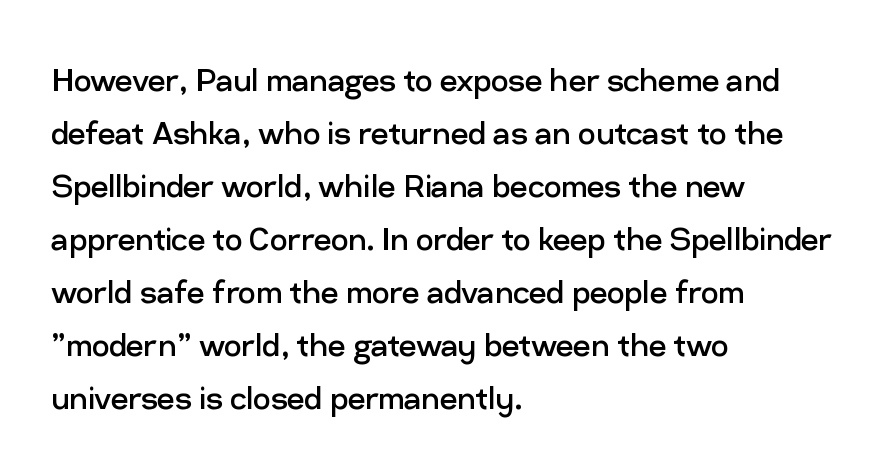
{"serif": "no", "italic": "no", "bold": "no", "weight": "regular", "width": "normal", "stroke_contrast": "low", "x_height": "medium", "monospaced": "no", "underline": "no", "align": "left", "line_spacing": "normal", "line_spacing_ratio": 1.36, "letter_spacing": "normal", "letter_spacing_em": 0.0, "glyph_px": 39}
